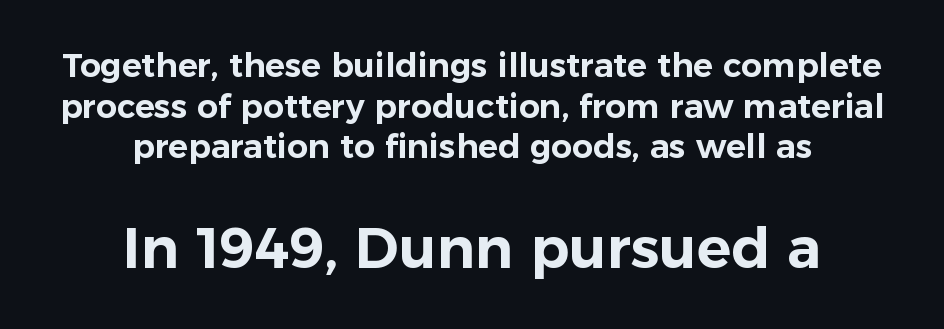
Standard letterfit; no display-style spreading of the glyphs. Small over large — that's the arrangement of the two blocks here. Nobody drew a line under any word here. Typographically, this falls in the sans-serif category. Proportional: the letters do not fall into vertical columns. These lines were composed using upright roman letters.
